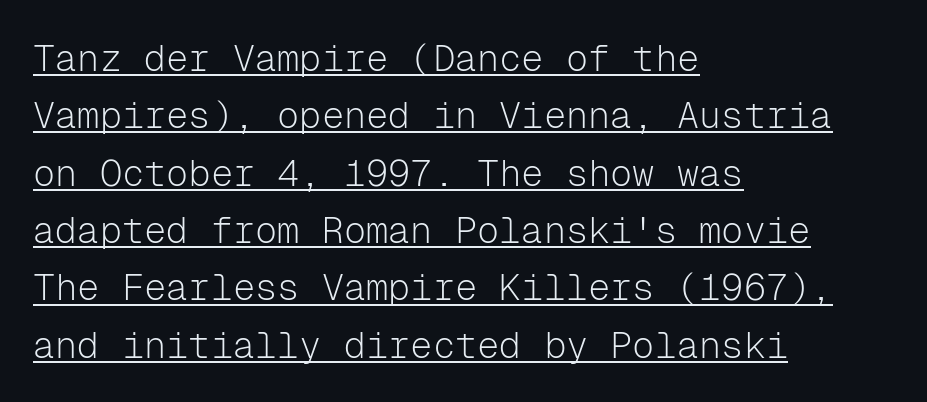
{"serif": "no", "italic": "no", "bold": "no", "weight": "light", "width": "normal", "stroke_contrast": "low", "x_height": "medium", "monospaced": "yes", "underline": "yes", "align": "left", "line_spacing": "normal", "line_spacing_ratio": 1.55, "letter_spacing": "normal", "letter_spacing_em": 0.0, "glyph_px": 37}
